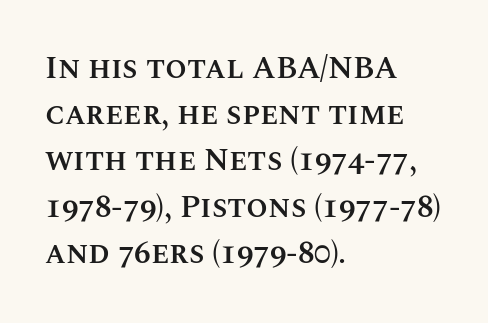
Letter spacing: default. Italic? Not at all — the glyphs are vertical. A normal amount of white space separates one row of letters from the next. The characters look somewhat weighty, a semibold short of true bold. Compared with a centered layout, this one pins lines to the left instead. Is this a fixed-width face? No — the glyphs have proportional, varying widths.
